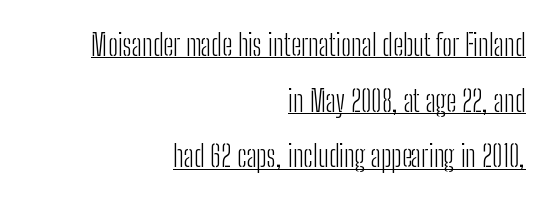
{"serif": "no", "italic": "no", "bold": "no", "weight": "light", "width": "condensed", "stroke_contrast": "low", "x_height": "medium", "monospaced": "no", "underline": "yes", "align": "right", "line_spacing": "loose", "line_spacing_ratio": 1.92, "letter_spacing": "normal", "letter_spacing_em": 0.0, "glyph_px": 29}
